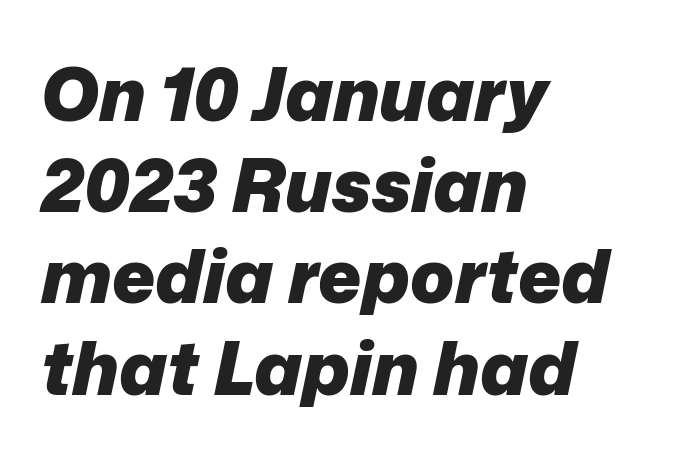
Does the copy run flush right? No — it runs flush left. I'd describe the lettering as bold — thick and assertive. Leading: standard. Note the varied advance widths — an 'i' is clearly narrower than an 'm'.
